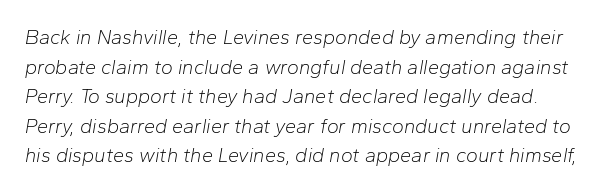
{"italic": "yes", "lean": "right", "slant_degrees": 10, "bold": "no", "underline": "no", "line_spacing": "normal", "line_spacing_ratio": 1.48, "letter_spacing": "normal", "letter_spacing_em": 0.0, "glyph_px": 20}
